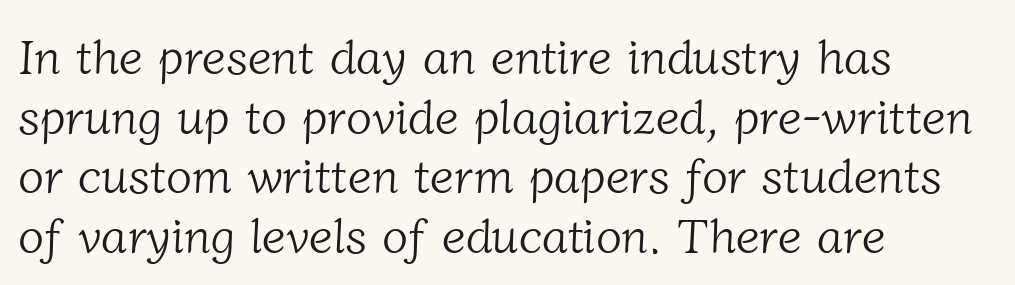
The image shows 48 px light serif type; set left-aligned, line spacing 1.24x, normal letter spacing, not underlined; low stroke contrast and a medium x-height.
